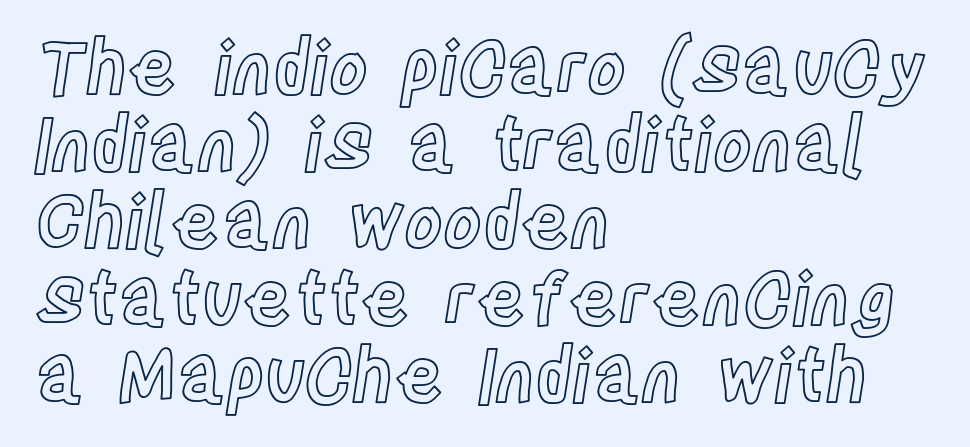
{"width": "condensed", "x_height": "large", "monospaced": "no", "underline": "no", "align": "left", "line_spacing": "tight", "line_spacing_ratio": 1.04, "letter_spacing": "normal", "letter_spacing_em": 0.0, "glyph_px": 74}
